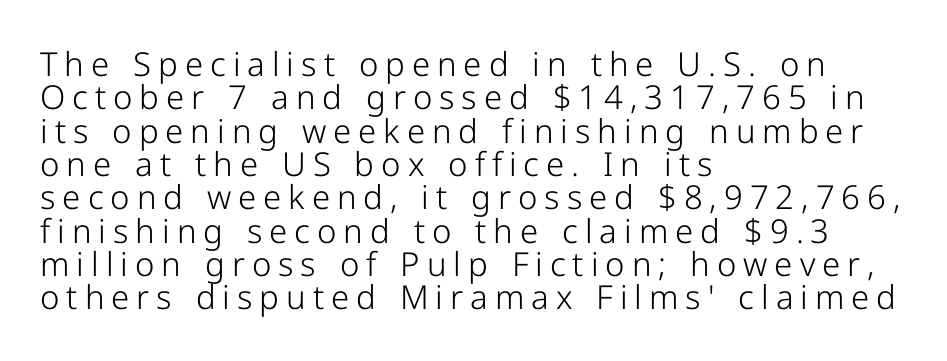
The image shows 33 px light sans-serif type, upright; set left-aligned, tight line spacing (1.01x), unusually wide letter spacing (+0.21 em), not underlined; low stroke contrast and a medium x-height.
